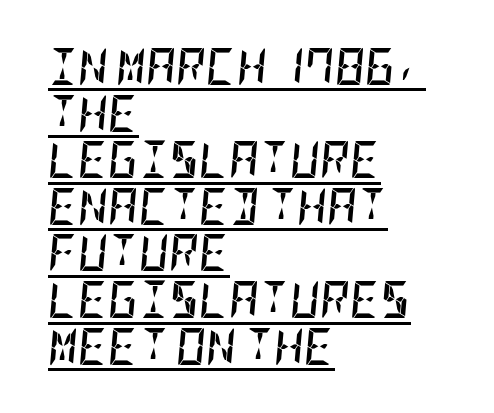
The image shows 37 px semibold, condensed type, italic (leaning right); set left-aligned, normal line spacing (1.26x), normal letter spacing, underlined; low stroke contrast and a large x-height.
